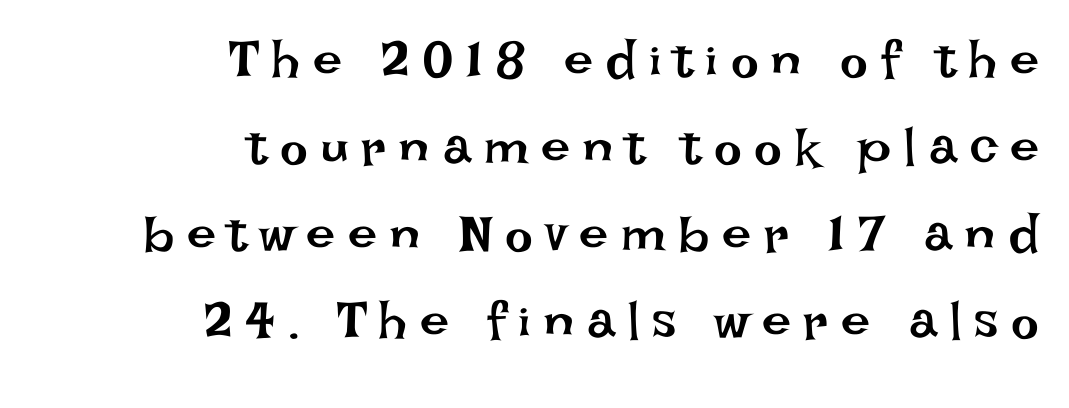
Q: Is the text bold? A: No.
Q: Is the text italic (slanted)? A: No, it is upright.
Q: Is the text underlined? A: No.
Q: How is the paragraph aligned? A: Right-aligned.
Q: Is the spacing between letters normal or unusually wide? A: Unusually wide.
Q: Is the spacing between lines tight, normal or loose? A: Normal.
Q: Width (condensed, normal, or wide)? A: Normal.
Q: Stroke contrast? A: Low.
Q: x-height? A: Large.
Q: Monospaced? A: No.
